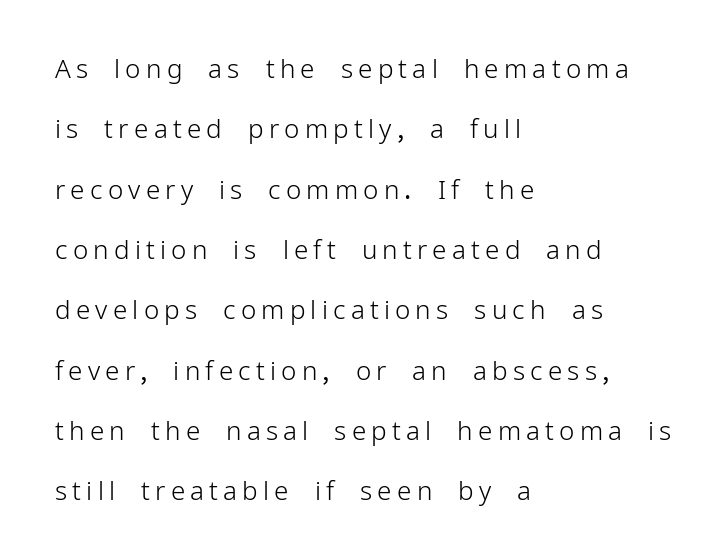
{"italic": "no", "bold": "no", "underline": "no", "align": "left", "line_spacing": "loose", "line_spacing_ratio": 2.32, "letter_spacing": "wide", "letter_spacing_em": 0.2, "glyph_px": 26}
